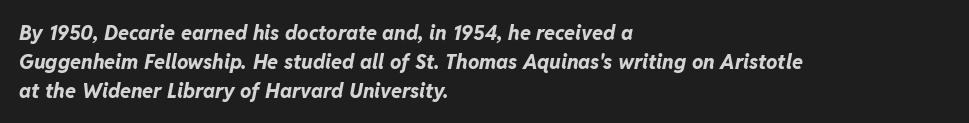
{"italic": "yes", "lean": "right", "slant_degrees": 11, "bold": "yes", "underline": "no", "align": "left", "line_spacing": "normal", "line_spacing_ratio": 1.44, "letter_spacing": "normal", "letter_spacing_em": 0.0, "glyph_px": 20}
